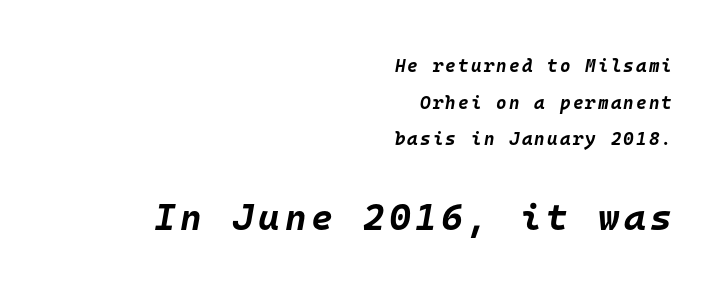
The image shows 37 px bold type, italic (leaning right), monospaced; set right-aligned, loose line spacing (2.04x), not underlined; the second (bottom) block is 2.06x larger; low stroke contrast and a large x-height.
